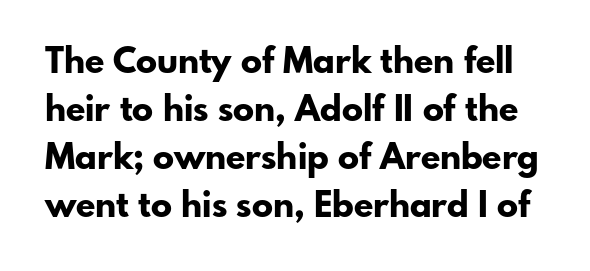
To sum up the face: it is a sans, with no serifs. Regular leading. Rule under the text: the space is simply empty. Each word holds together tightly as a unit, with standard inter-letter gaps.
